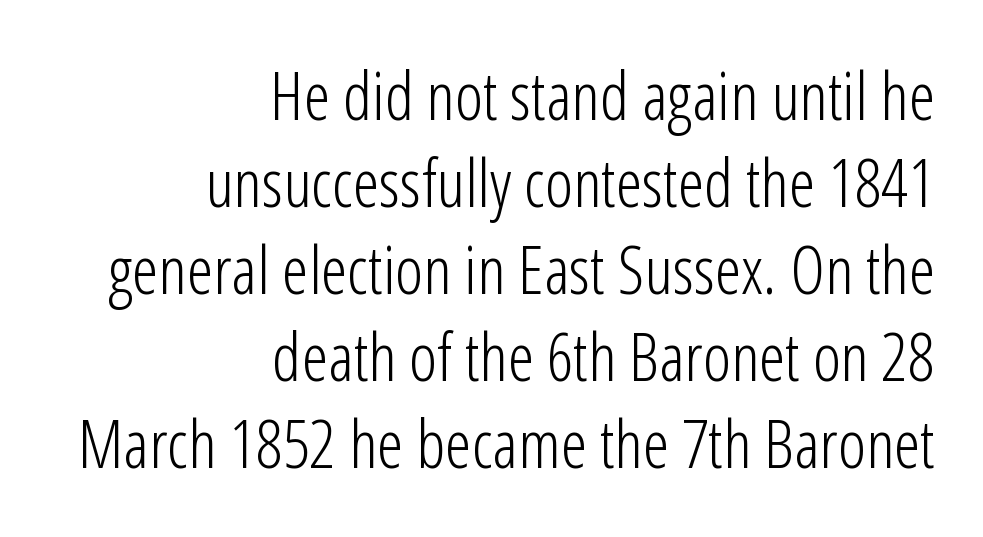
The face used here is proportionally spaced, like ordinary book or web type. This sample uses an upright cut, with every glyph sitting square on the baseline. Notice how the passage keeps a crisp vertical edge on the right only. Default kerning and tracking; the words read as compact shapes.
